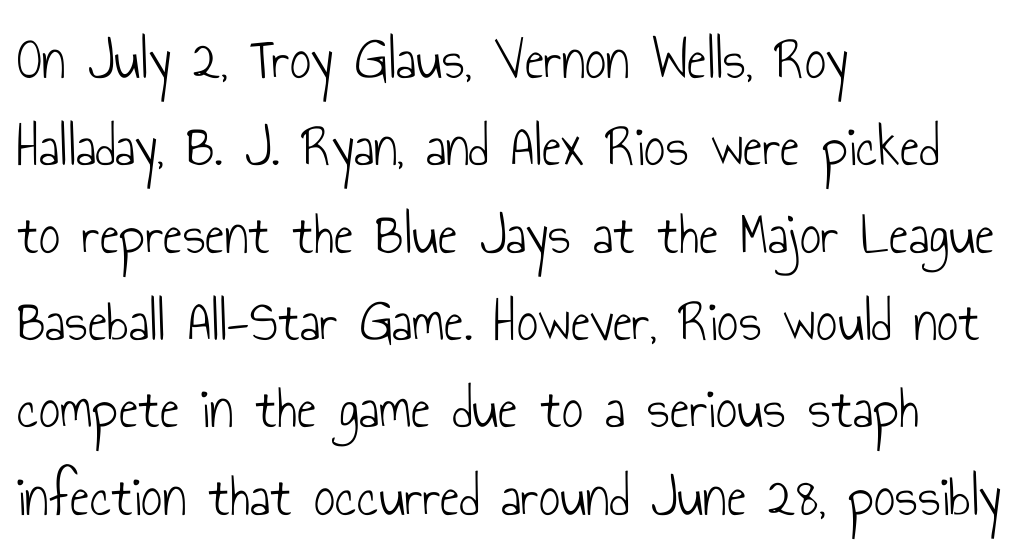
Classification — sans serif. The type is set solid horizontally, with unmodified tracking. Each letter keeps its own natural width here, so spacing adapts to shape. Normally led — the rows are evenly, conventionally spaced. A clean baseline with only descenders dipping below it. Rendered with straight, roman letterforms.
